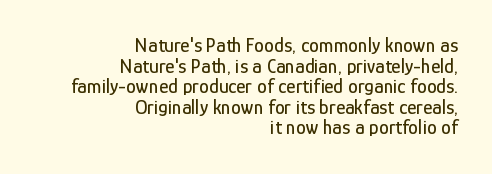
The image shows 20 px text type, upright; set right-aligned, tight line spacing (1.03x), normal letter spacing, not underlined.
